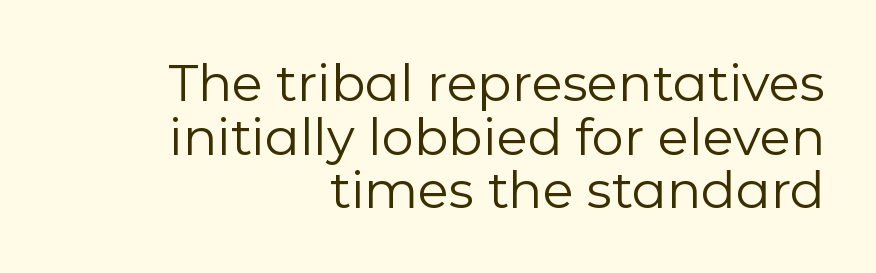
The image shows 51 px regular-weight sans-serif type, upright; set right-aligned, tight line spacing (1.05x), normal letter spacing, not underlined; low stroke contrast and a medium x-height.
